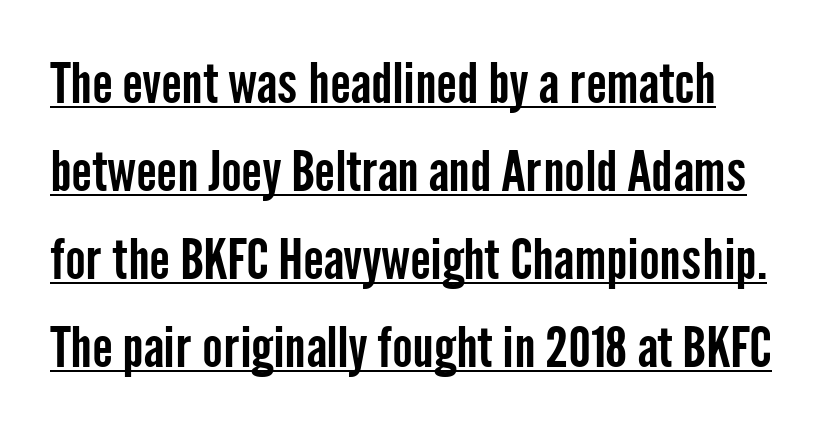
{"serif": "no", "italic": "no", "width": "condensed", "stroke_contrast": "low", "x_height": "medium", "monospaced": "no", "underline": "yes", "line_spacing": "normal", "line_spacing_ratio": 1.6, "letter_spacing": "normal", "letter_spacing_em": 0.0, "glyph_px": 55}
